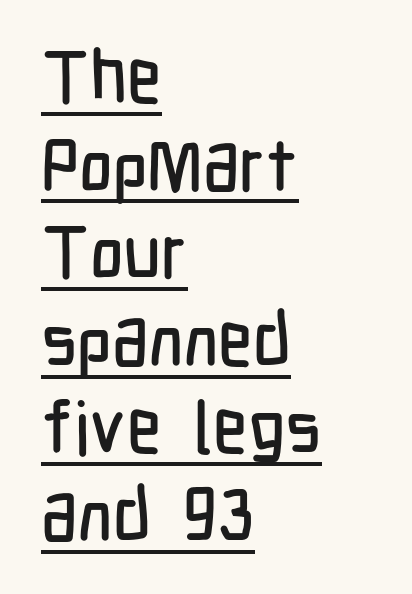
The image shows 73 px condensed sans-serif type, upright; set left-aligned, line spacing 1.2x, normal letter spacing, underlined; low stroke contrast and a medium x-height.
